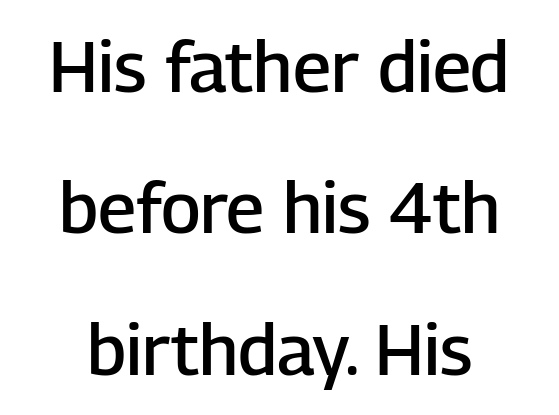
The tracking reads as untouched default to a designer's eye. Proportional: the letters do not fall into vertical columns. Every character sits straight up, as roman type does. No word sits above an underline. A bit beefed up — I'd call it semibold rather than bold. Does the type have serifs? No, each stem ends abruptly.
